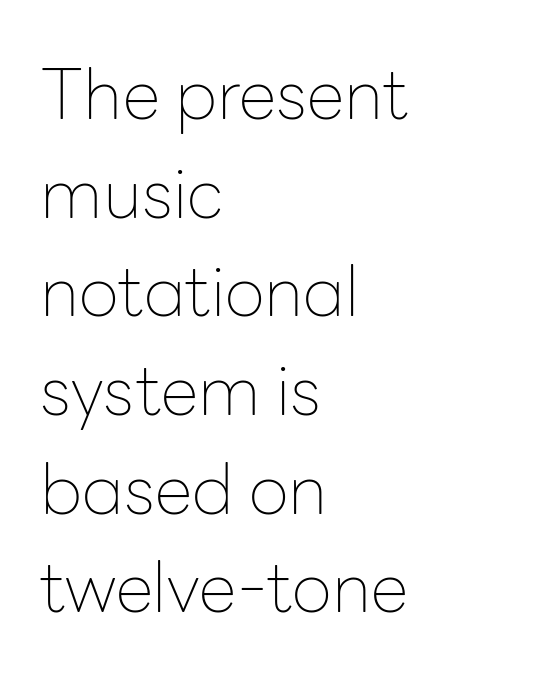
The image shows 69 px thin sans-serif type, upright; set left-aligned, normal line spacing (1.43x), normal letter spacing, not underlined; low stroke contrast and a medium x-height.
